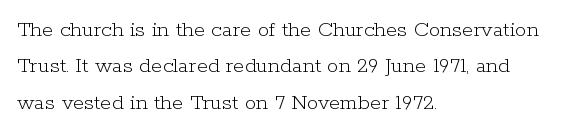
Q: Is the text bold? A: No.
Q: Is the text italic (slanted)? A: No, it is upright.
Q: Is the text underlined? A: No.
Q: How is the paragraph aligned? A: Left-aligned.
Q: Is the spacing between letters normal or unusually wide? A: Normal.
Q: Is the spacing between lines tight, normal or loose? A: Normal.
